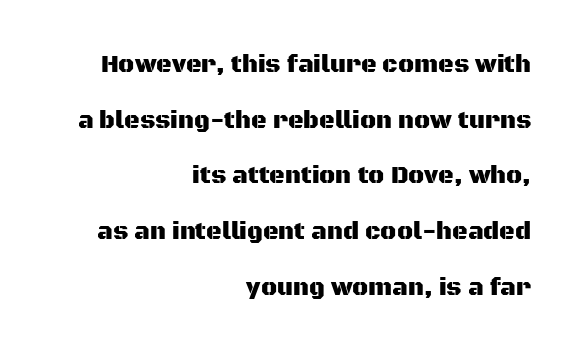
Q: Is the text italic (slanted)? A: No, it is upright.
Q: Is the text underlined? A: No.
Q: How is the paragraph aligned? A: Right-aligned.
Q: Is the spacing between letters normal or unusually wide? A: Normal.
Q: Is the spacing between lines tight, normal or loose? A: Loose.
